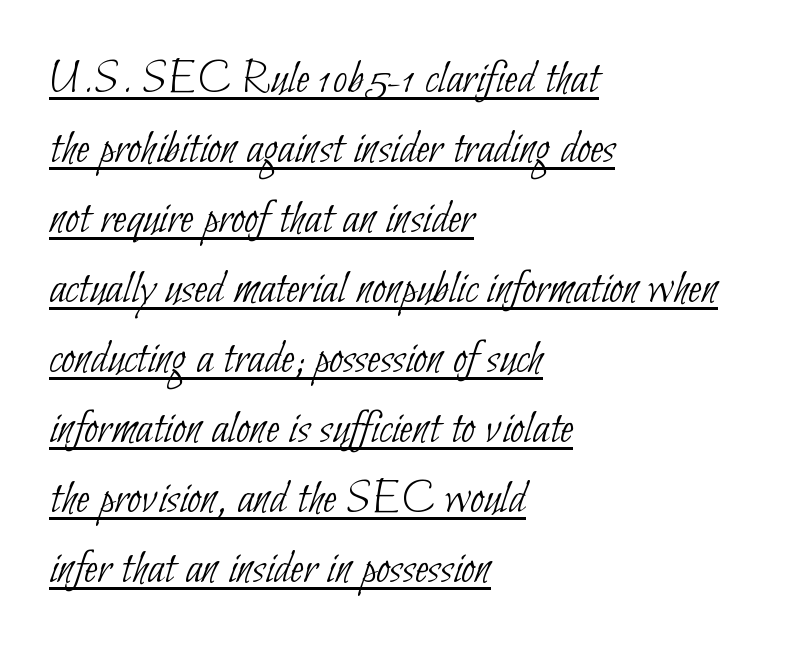
The image shows 50 px thin, condensed sans-serif type; set left-aligned, normal line spacing (1.4x), normal letter spacing, underlined; low stroke contrast and a small x-height.
